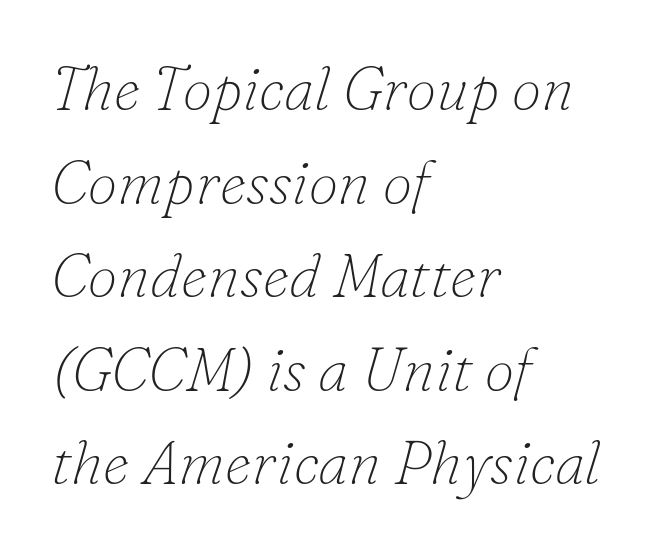
{"serif": "yes", "italic": "yes", "lean": "right", "slant_degrees": 16, "bold": "no", "weight": "thin", "width": "normal", "stroke_contrast": "low", "x_height": "small", "monospaced": "no", "underline": "no", "align": "left", "line_spacing": "normal", "line_spacing_ratio": 1.56, "letter_spacing": "normal", "letter_spacing_em": 0.0, "glyph_px": 60}
